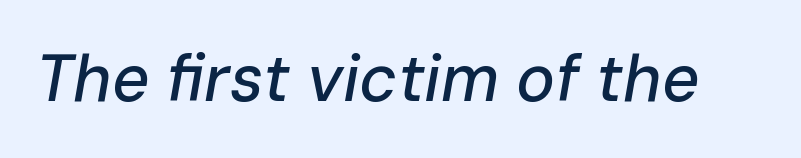
Q: Is the text italic (slanted)? A: Yes, it leans right by about 10 degrees.
Q: Is the text underlined? A: No.
Q: Is the spacing between letters normal or unusually wide? A: Normal.
Q: Width (condensed, normal, or wide)? A: Normal.
Q: Stroke contrast? A: Low.
Q: x-height? A: Medium.
Q: Monospaced? A: No.
